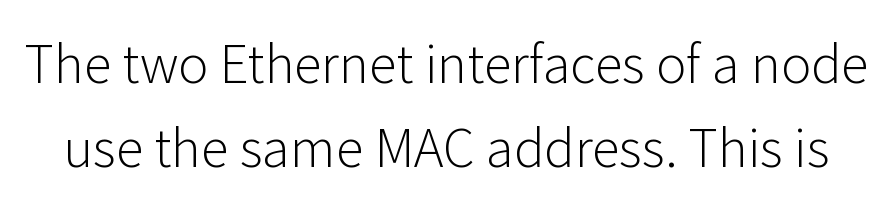
Q: Is the text bold? A: No.
Q: Is the text italic (slanted)? A: No, it is upright.
Q: Is the typeface a serif or a sans-serif typeface? A: Sans-serif.
Q: Is the text underlined? A: No.
Q: Is the spacing between letters normal or unusually wide? A: Normal.
Q: Is the spacing between lines tight, normal or loose? A: Normal.
Q: Width (condensed, normal, or wide)? A: Normal.
Q: Stroke contrast? A: Low.
Q: x-height? A: Medium.
Q: Monospaced? A: No.
